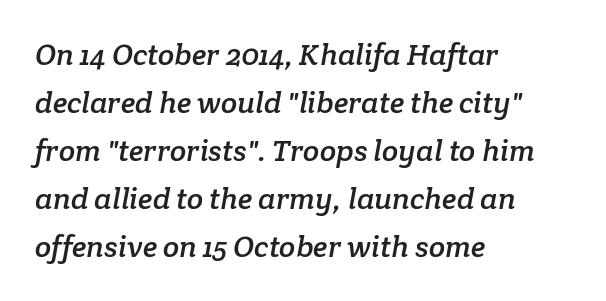
The face used here is proportionally spaced, like ordinary book or web type. Vertical spacing — default. Is the letter spacing exaggerated? No — it looks like the ordinary default. Descender tails drop into unmarked territory.
